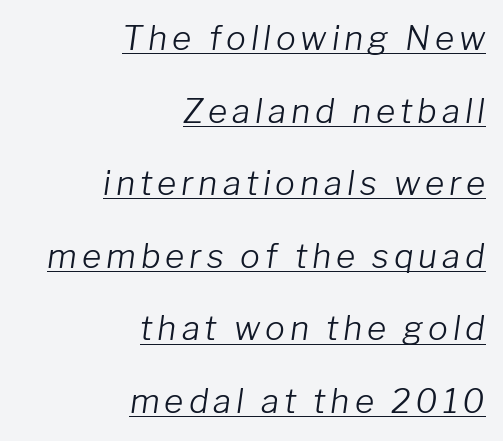
Q: Is the text bold? A: No.
Q: Is the text italic (slanted)? A: Yes, it leans right by about 8 degrees.
Q: Is the text underlined? A: Yes.
Q: How is the paragraph aligned? A: Right-aligned.
Q: Is the spacing between lines tight, normal or loose? A: Loose.
Q: Width (condensed, normal, or wide)? A: Normal.
Q: Stroke contrast? A: Low.
Q: x-height? A: Medium.
Q: Monospaced? A: No.
